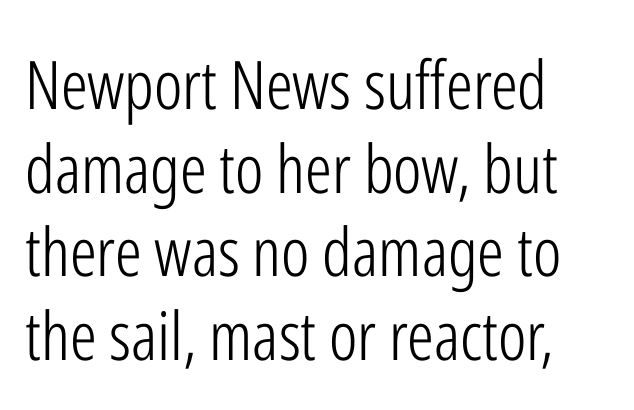
The image shows 67 px light, condensed sans-serif type, upright; set left-aligned, normal line spacing (1.25x), normal letter spacing, not underlined; low stroke contrast and a medium x-height.
